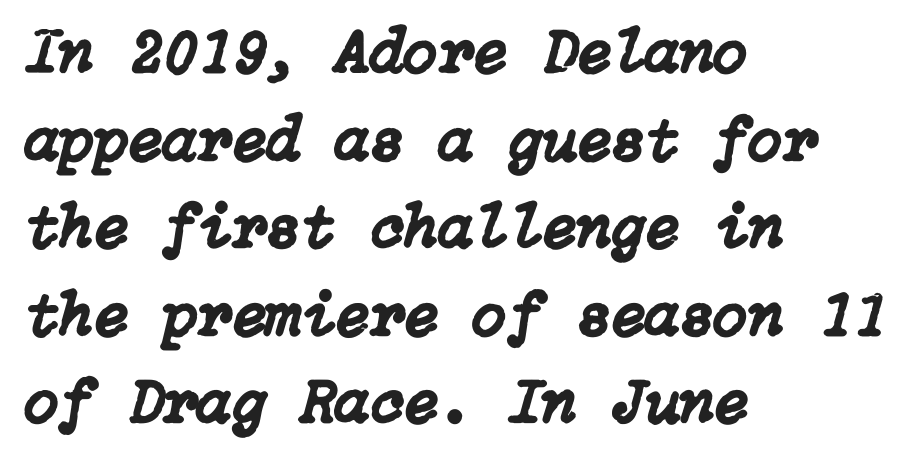
No extra tracking has been applied to these lines. Notice how the passage keeps a crisp vertical edge on the left only. The leading is moderate, giving the passage an even texture. Check under the words: just untouched page. The typography opts for an oblique posture over an upright one.
